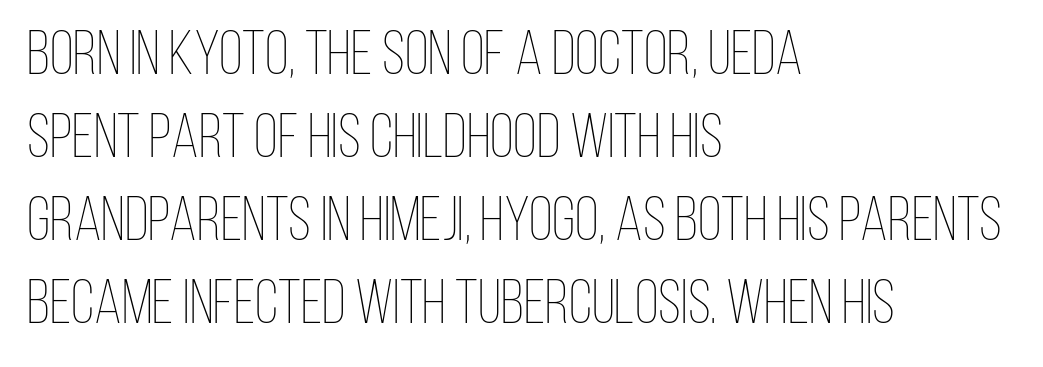
Q: Is the text bold? A: No.
Q: Is the text italic (slanted)? A: No, it is upright.
Q: Is the text underlined? A: No.
Q: How is the paragraph aligned? A: Left-aligned.
Q: Is the spacing between letters normal or unusually wide? A: Normal.
Q: Is the spacing between lines tight, normal or loose? A: Normal.
Q: Width (condensed, normal, or wide)? A: Condensed.
Q: Stroke contrast? A: Low.
Q: x-height? A: Large.
Q: Monospaced? A: No.
